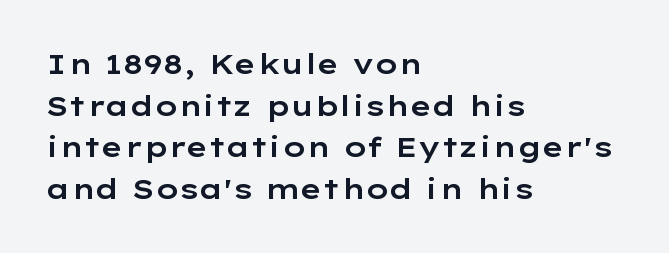
{"serif": "no", "italic": "no", "width": "wide", "stroke_contrast": "low", "x_height": "medium", "monospaced": "no", "underline": "no", "align": "left", "line_spacing": "normal", "line_spacing_ratio": 1.49, "letter_spacing": "normal", "letter_spacing_em": 0.0, "glyph_px": 28}
